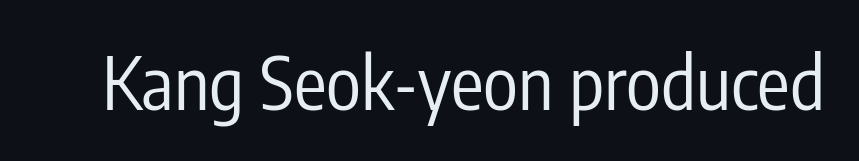
The image shows 73 px regular-weight, condensed sans-serif type, upright; set normal letter spacing, not underlined; low stroke contrast and a medium x-height.
